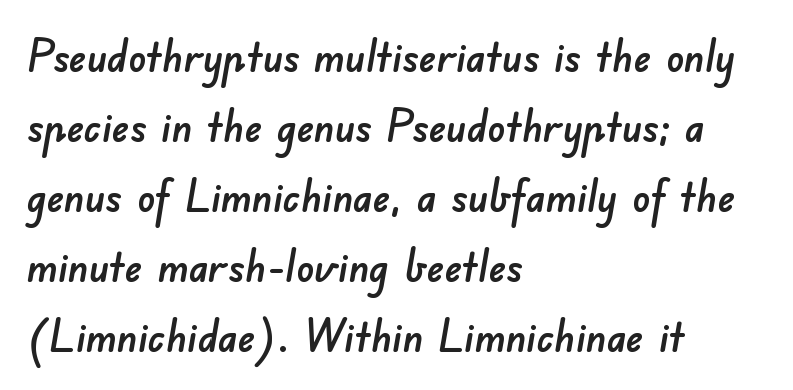
Character widths vary here, with narrow letters taking less room than wide ones. Each line starts at the same left margin while the right side varies. Plain, unruled lines of type. The type family on display is of the sans-serif kind.
